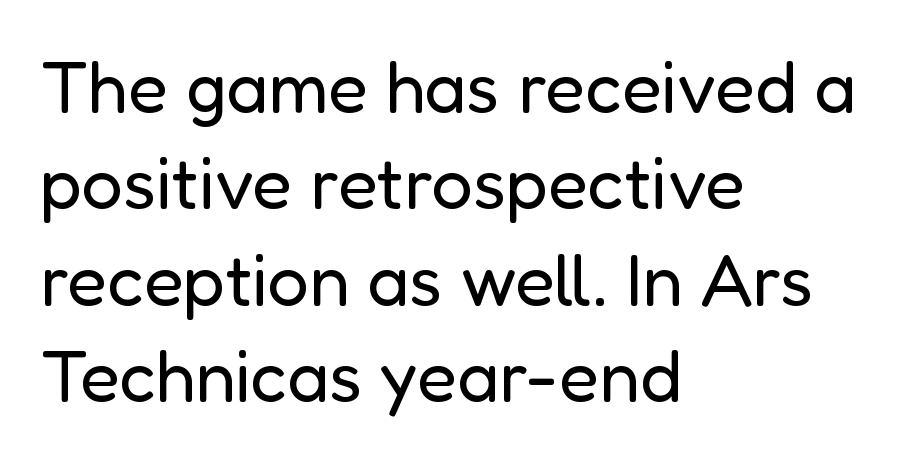
These lines were composed using upright roman letters. Classification — sans serif. A student would call this left alignment; a typographer would say flush left, rag right. Tracking value appears to be zero — textbook default spacing. Think of a printed novel: that variable character pitch is what you see here.
